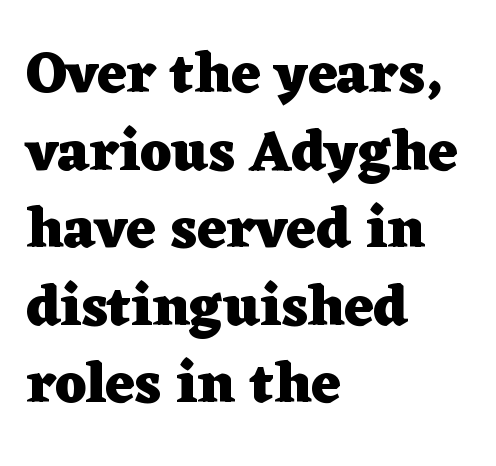
Tracking value appears to be zero — textbook default spacing. Unlike a clean sans, this face finishes its strokes with serifs. Check the space under the baseline: it is left empty. The text block is weighted toward the left margin, trailing off unevenly rightward. Quick note: not italic, upright.
